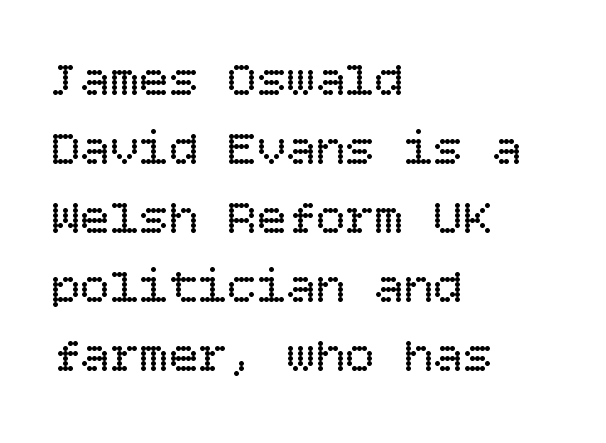
Q: Is the text bold? A: No.
Q: Is the text italic (slanted)? A: No, it is upright.
Q: Is the text underlined? A: No.
Q: How is the paragraph aligned? A: Left-aligned.
Q: Is the spacing between letters normal or unusually wide? A: Normal.
Q: Is the spacing between lines tight, normal or loose? A: Normal.
Q: Width (condensed, normal, or wide)? A: Normal.
Q: Stroke contrast? A: Low.
Q: x-height? A: Large.
